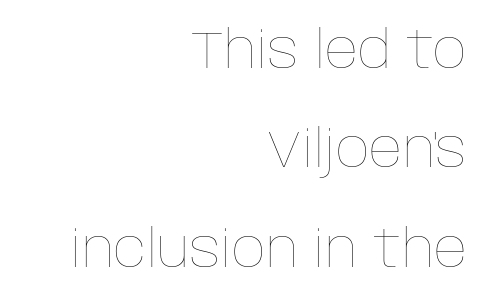
You can tell it's not italic because the verticals are truly vertical. Quick note: interline space is abundant. Spacing verdict: proportional, widths tailored to each character. The paragraph shown leans on its right margin. No word sits above an underline.
